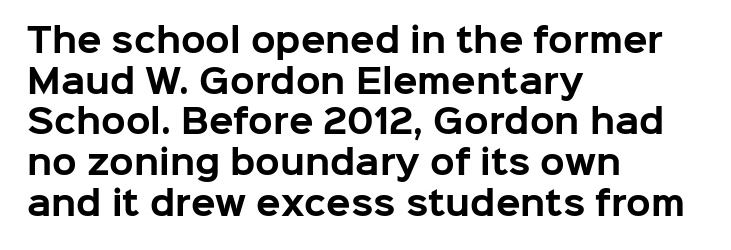
Q: Is the text bold? A: Yes.
Q: Is the text italic (slanted)? A: No, it is upright.
Q: Is the typeface a serif or a sans-serif typeface? A: Sans-serif.
Q: Is the text underlined? A: No.
Q: How is the paragraph aligned? A: Left-aligned.
Q: Is the spacing between letters normal or unusually wide? A: Normal.
Q: Is the spacing between lines tight, normal or loose? A: Normal.
Q: Width (condensed, normal, or wide)? A: Normal.
Q: Stroke contrast? A: Low.
Q: x-height? A: Medium.
Q: Monospaced? A: No.
